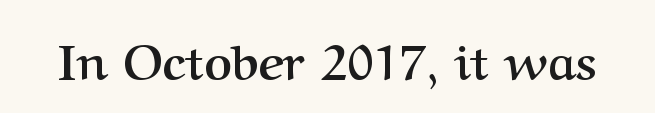
Q: Is the text bold? A: Yes.
Q: Is the text italic (slanted)? A: No, it is upright.
Q: Is the typeface a serif or a sans-serif typeface? A: Serif.
Q: Is the text underlined? A: No.
Q: Is the spacing between letters normal or unusually wide? A: Normal.
Q: Width (condensed, normal, or wide)? A: Normal.
Q: Stroke contrast? A: Medium.
Q: x-height? A: Medium.
Q: Monospaced? A: No.
